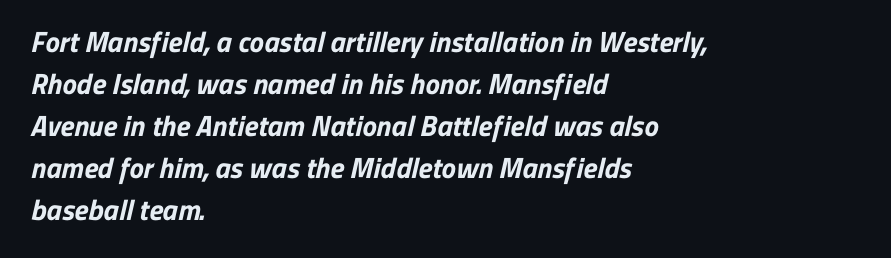
Q: Is the text bold? A: Yes.
Q: Is the typeface a serif or a sans-serif typeface? A: Sans-serif.
Q: Is the text underlined? A: No.
Q: How is the paragraph aligned? A: Left-aligned.
Q: Is the spacing between letters normal or unusually wide? A: Normal.
Q: Is the spacing between lines tight, normal or loose? A: Normal.
Q: Width (condensed, normal, or wide)? A: Normal.
Q: Stroke contrast? A: Low.
Q: x-height? A: Medium.
Q: Monospaced? A: No.
